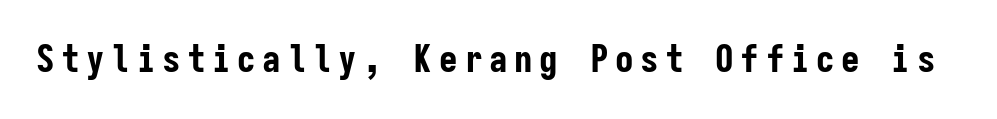
The image shows 37 px bold, condensed sans-serif type, upright, monospaced; set not underlined; low stroke contrast and a medium x-height.
